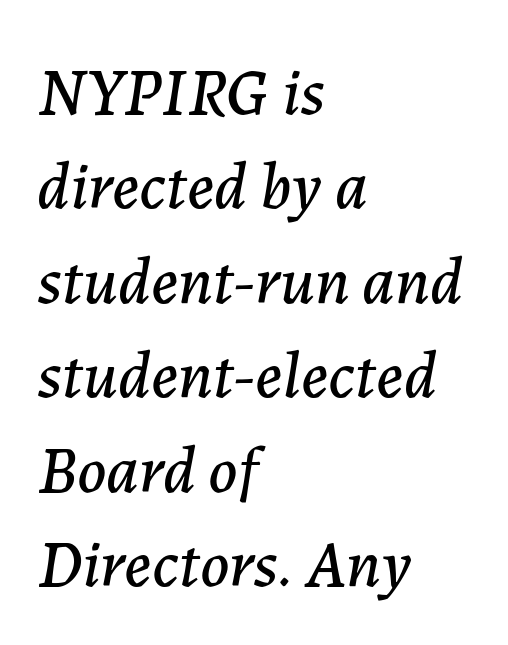
Q: Is the text italic (slanted)? A: Yes, it leans right by about 7 degrees.
Q: Is the text underlined? A: No.
Q: How is the paragraph aligned? A: Left-aligned.
Q: Is the spacing between letters normal or unusually wide? A: Normal.
Q: Is the spacing between lines tight, normal or loose? A: Normal.
Q: Width (condensed, normal, or wide)? A: Normal.
Q: Stroke contrast? A: Low.
Q: x-height? A: Medium.
Q: Monospaced? A: No.
